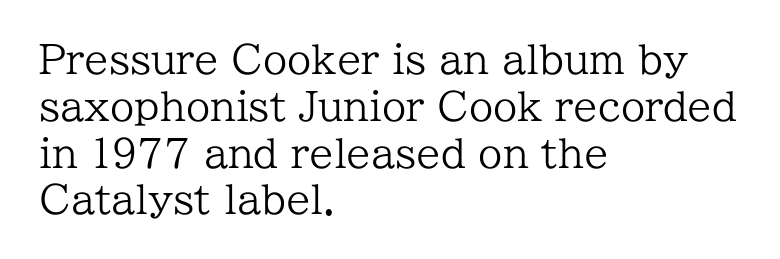
Q: Is the text bold? A: No.
Q: Is the text italic (slanted)? A: No, it is upright.
Q: Is the typeface a serif or a sans-serif typeface? A: Serif.
Q: Is the text underlined? A: No.
Q: How is the paragraph aligned? A: Left-aligned.
Q: Is the spacing between letters normal or unusually wide? A: Normal.
Q: Width (condensed, normal, or wide)? A: Normal.
Q: Stroke contrast? A: Low.
Q: x-height? A: Medium.
Q: Monospaced? A: No.
